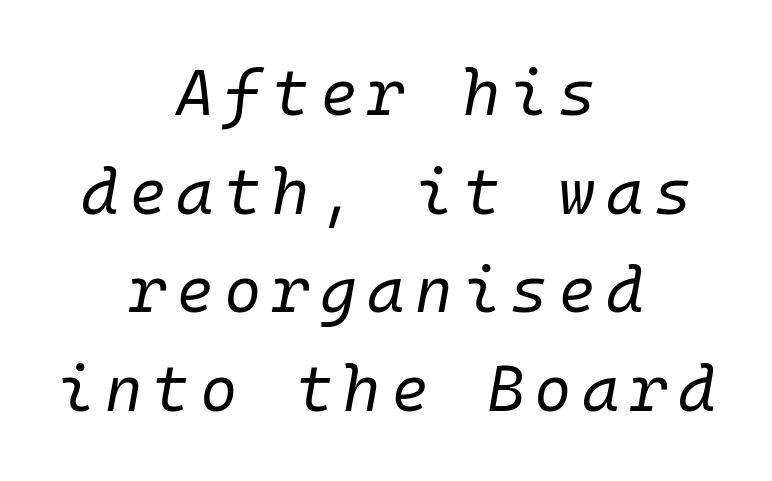
{"italic": "yes", "lean": "right", "slant_degrees": 10, "bold": "no", "weight": "regular", "width": "normal", "stroke_contrast": "low", "x_height": "medium", "monospaced": "yes", "underline": "no", "align": "center", "line_spacing": "normal", "line_spacing_ratio": 1.54, "glyph_px": 64}
